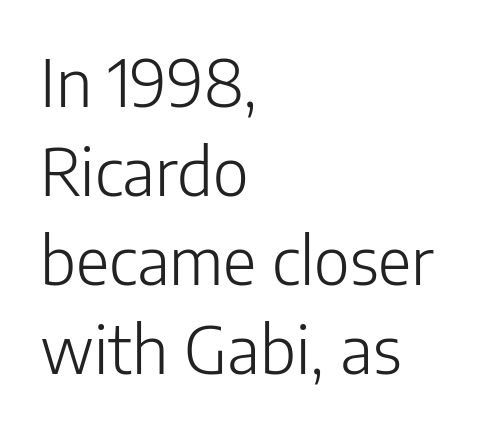
{"serif": "no", "italic": "no", "bold": "no", "weight": "light", "width": "normal", "stroke_contrast": "low", "x_height": "medium", "monospaced": "no", "underline": "no", "align": "left", "line_spacing": "normal", "line_spacing_ratio": 1.37, "letter_spacing": "normal", "letter_spacing_em": 0.0, "glyph_px": 65}
